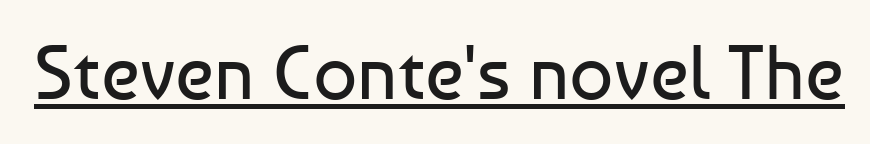
{"serif": "no", "italic": "no", "bold": "no", "weight": "regular", "width": "normal", "stroke_contrast": "low", "x_height": "medium", "monospaced": "no", "underline": "yes", "letter_spacing": "normal", "letter_spacing_em": 0.0, "glyph_px": 77}
